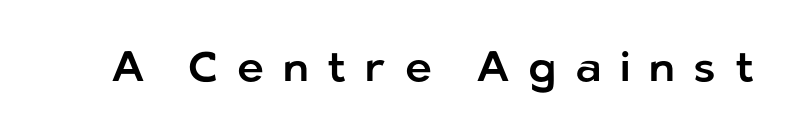
The image shows 42 px sans-serif type, upright; set unusually wide letter spacing (+0.45 em), not underlined; low stroke contrast and a medium x-height.
